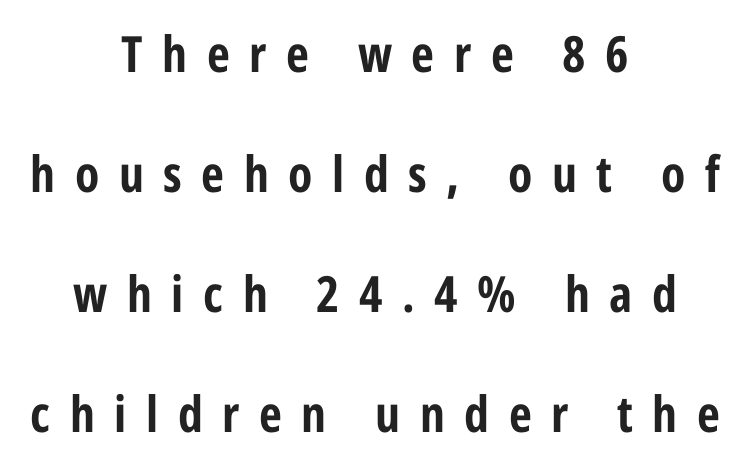
{"serif": "no", "italic": "no", "bold": "yes", "weight": "bold", "width": "condensed", "stroke_contrast": "low", "x_height": "medium", "monospaced": "no", "underline": "no", "align": "center", "line_spacing": "loose", "line_spacing_ratio": 2.4, "letter_spacing": "wide", "letter_spacing_em": 0.39, "glyph_px": 50}
